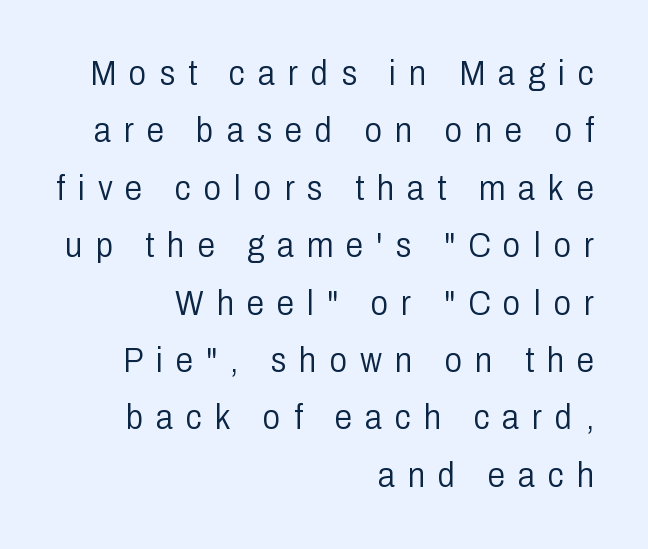
{"serif": "no", "italic": "no", "bold": "no", "weight": "light", "width": "condensed", "stroke_contrast": "low", "x_height": "medium", "monospaced": "no", "underline": "no", "align": "right", "line_spacing": "normal", "line_spacing_ratio": 1.64, "letter_spacing": "wide", "letter_spacing_em": 0.37, "glyph_px": 35}
